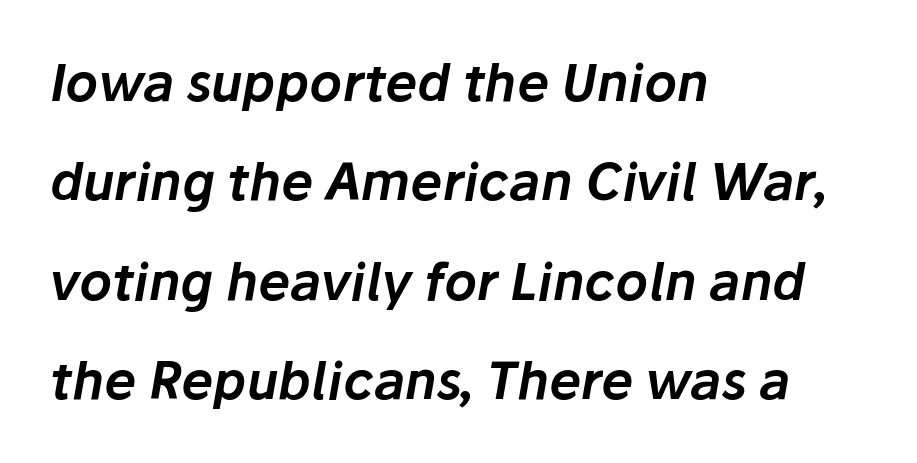
{"italic": "yes", "lean": "right", "slant_degrees": 10, "width": "normal", "stroke_contrast": "low", "x_height": "medium", "monospaced": "no", "underline": "no", "align": "left", "line_spacing": "loose", "line_spacing_ratio": 1.95, "letter_spacing": "normal", "letter_spacing_em": 0.0, "glyph_px": 51}
